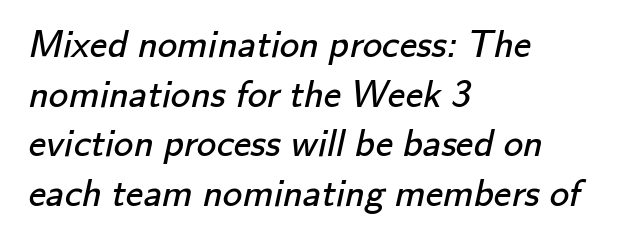
{"serif": "no", "bold": "no", "weight": "regular", "width": "normal", "stroke_contrast": "low", "x_height": "small", "monospaced": "no", "underline": "no", "align": "left", "line_spacing": "normal", "line_spacing_ratio": 1.27, "letter_spacing": "normal", "letter_spacing_em": 0.0, "glyph_px": 39}
